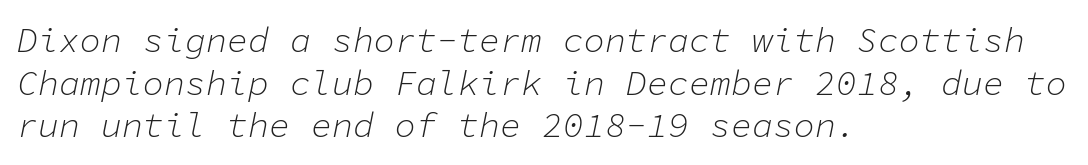
Q: Is the text bold? A: No.
Q: Is the text italic (slanted)? A: Yes, it leans right by about 11 degrees.
Q: Is the text underlined? A: No.
Q: How is the paragraph aligned? A: Left-aligned.
Q: Is the spacing between letters normal or unusually wide? A: Normal.
Q: Width (condensed, normal, or wide)? A: Normal.
Q: Stroke contrast? A: Low.
Q: x-height? A: Medium.
Q: Monospaced? A: Yes.
